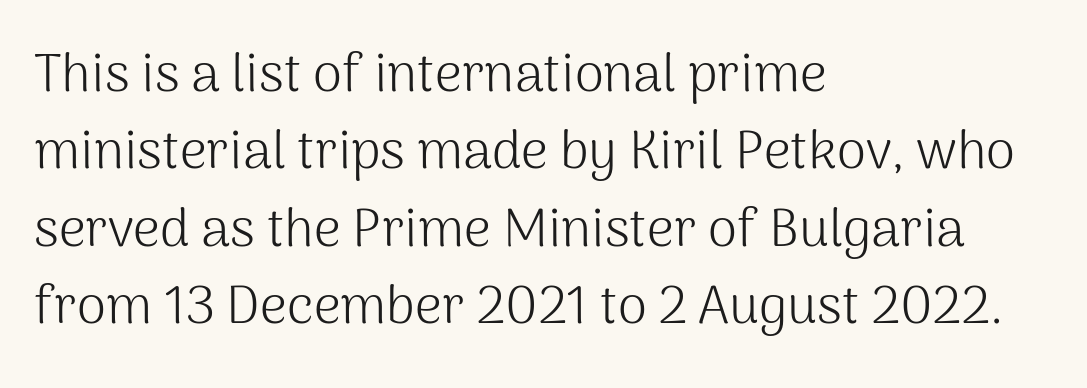
{"serif": "no", "italic": "no", "bold": "no", "weight": "light", "width": "normal", "stroke_contrast": "medium", "x_height": "medium", "monospaced": "no", "underline": "no", "align": "left", "line_spacing": "normal", "line_spacing_ratio": 1.46, "letter_spacing": "normal", "letter_spacing_em": 0.0, "glyph_px": 53}
